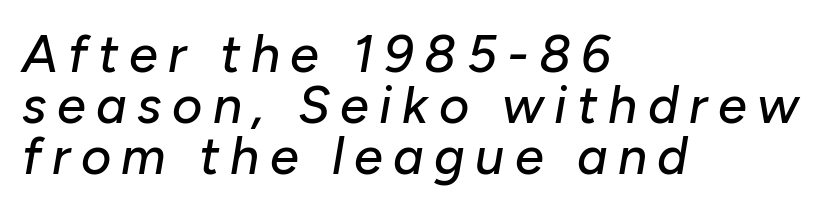
The image shows 52 px text type, italic (leaning right); set left-aligned, tight line spacing (0.98x), unusually wide letter spacing (+0.2 em), not underlined; low stroke contrast and a medium x-height.
